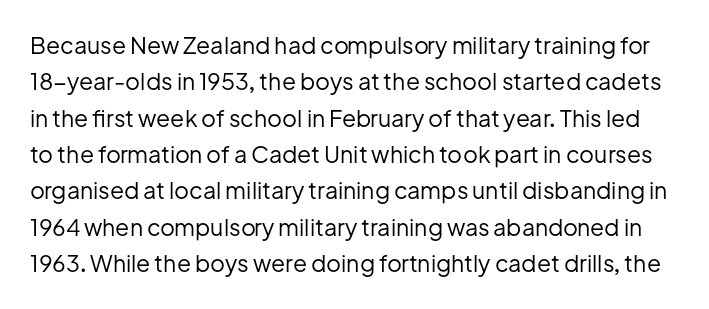
{"italic": "no", "bold": "no", "underline": "no", "line_spacing": "normal", "line_spacing_ratio": 1.58, "letter_spacing": "normal", "letter_spacing_em": 0.0, "glyph_px": 23}
